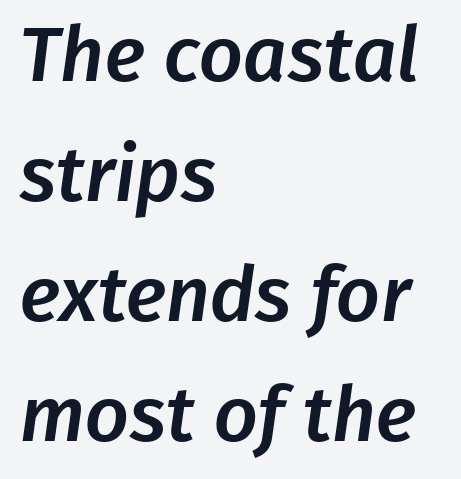
Q: Is the typeface a serif or a sans-serif typeface? A: Sans-serif.
Q: Is the text underlined? A: No.
Q: How is the paragraph aligned? A: Left-aligned.
Q: Is the spacing between letters normal or unusually wide? A: Normal.
Q: Is the spacing between lines tight, normal or loose? A: Normal.
Q: Width (condensed, normal, or wide)? A: Normal.
Q: Stroke contrast? A: Low.
Q: x-height? A: Medium.
Q: Monospaced? A: No.
